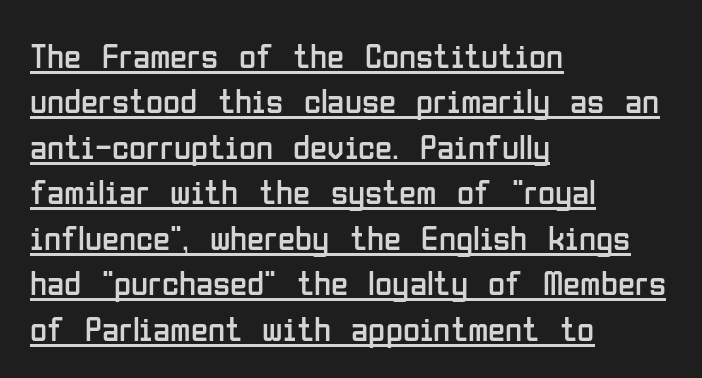
The image shows 35 px regular-weight, condensed sans-serif type, upright; set left-aligned, normal line spacing (1.3x), normal letter spacing, underlined; low stroke contrast and a medium x-height.
